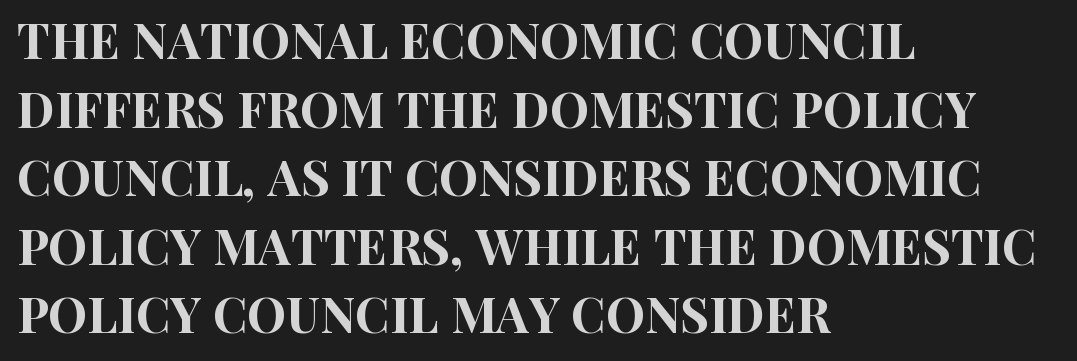
The image shows 49 px condensed sans-serif type, upright; set left-aligned, normal line spacing (1.4x), normal letter spacing, not underlined; high stroke contrast and a large x-height.
